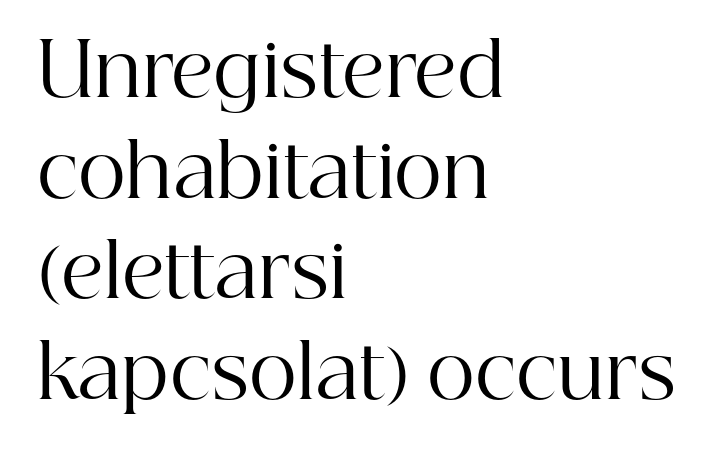
Q: Is the text bold? A: No.
Q: Is the text italic (slanted)? A: No, it is upright.
Q: Is the typeface a serif or a sans-serif typeface? A: Serif.
Q: Is the text underlined? A: No.
Q: How is the paragraph aligned? A: Left-aligned.
Q: Is the spacing between letters normal or unusually wide? A: Normal.
Q: Is the spacing between lines tight, normal or loose? A: Normal.
Q: Width (condensed, normal, or wide)? A: Normal.
Q: Stroke contrast? A: High.
Q: x-height? A: Medium.
Q: Monospaced? A: No.
